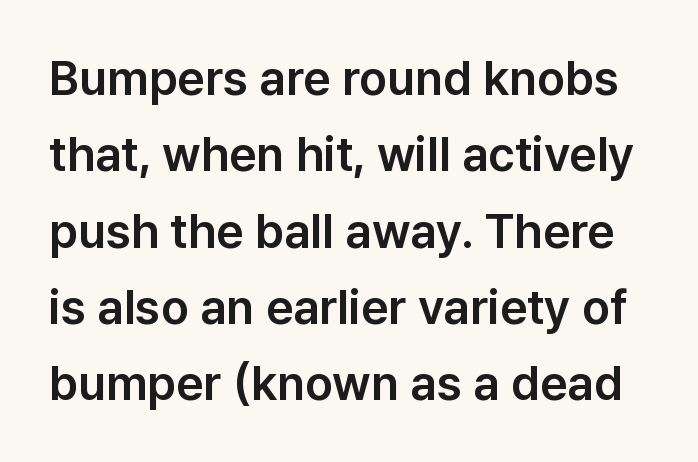
Q: Is the text italic (slanted)? A: No, it is upright.
Q: Is the typeface a serif or a sans-serif typeface? A: Sans-serif.
Q: Is the text underlined? A: No.
Q: Is the spacing between letters normal or unusually wide? A: Normal.
Q: Is the spacing between lines tight, normal or loose? A: Normal.
Q: Width (condensed, normal, or wide)? A: Normal.
Q: Stroke contrast? A: Low.
Q: x-height? A: Medium.
Q: Monospaced? A: No.
